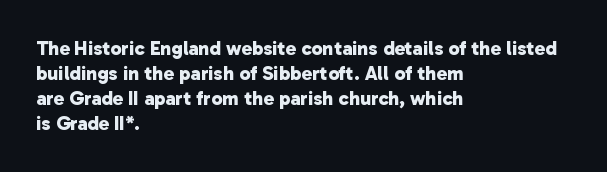
Q: Is the text bold? A: Yes.
Q: Is the text underlined? A: No.
Q: How is the paragraph aligned? A: Left-aligned.
Q: Is the spacing between letters normal or unusually wide? A: Normal.
Q: Is the spacing between lines tight, normal or loose? A: Normal.
